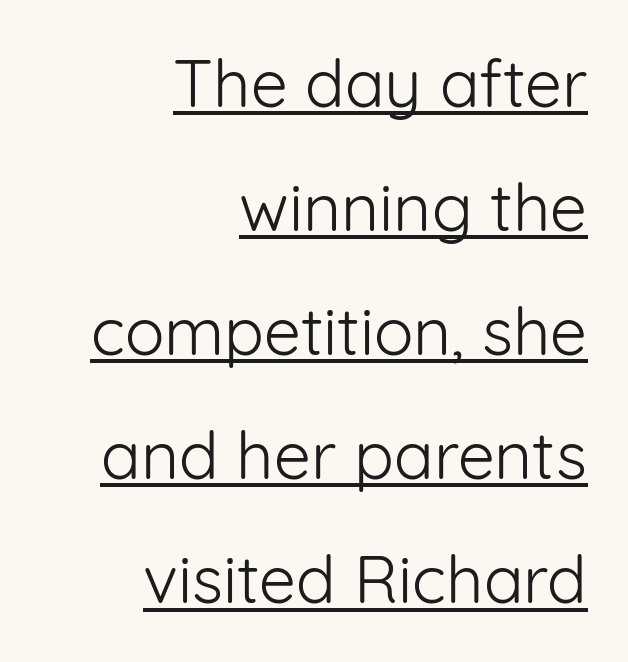
Q: Is the text bold? A: No.
Q: Is the text italic (slanted)? A: No, it is upright.
Q: Is the typeface a serif or a sans-serif typeface? A: Sans-serif.
Q: Is the text underlined? A: Yes.
Q: How is the paragraph aligned? A: Right-aligned.
Q: Is the spacing between letters normal or unusually wide? A: Normal.
Q: Width (condensed, normal, or wide)? A: Normal.
Q: Stroke contrast? A: Low.
Q: x-height? A: Medium.
Q: Monospaced? A: No.
